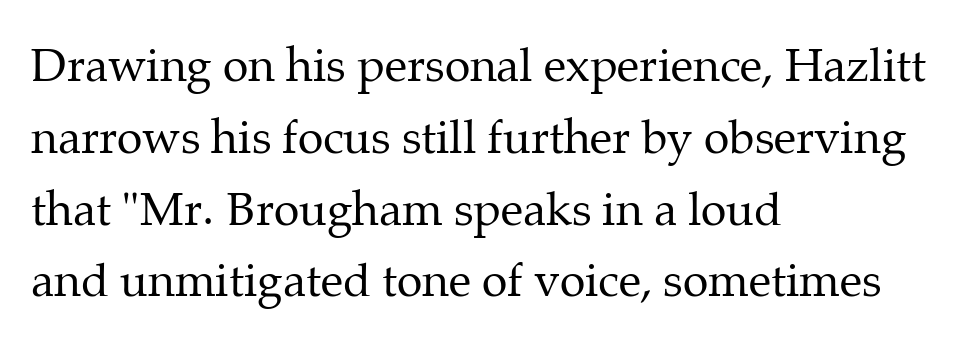
{"serif": "yes", "italic": "no", "bold": "no", "weight": "regular", "width": "normal", "stroke_contrast": "medium", "x_height": "medium", "monospaced": "no", "underline": "no", "align": "left", "line_spacing": "normal", "line_spacing_ratio": 1.56, "letter_spacing": "normal", "letter_spacing_em": 0.0, "glyph_px": 46}
